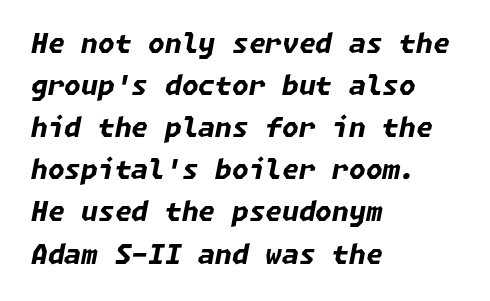
Each word holds together tightly as a unit, with standard inter-letter gaps. Is there much room between lines? A standard amount, neither cramped nor airy. Plain, unruled lines of type. Does the weight exceed regular? Yes, all the way to bold.
